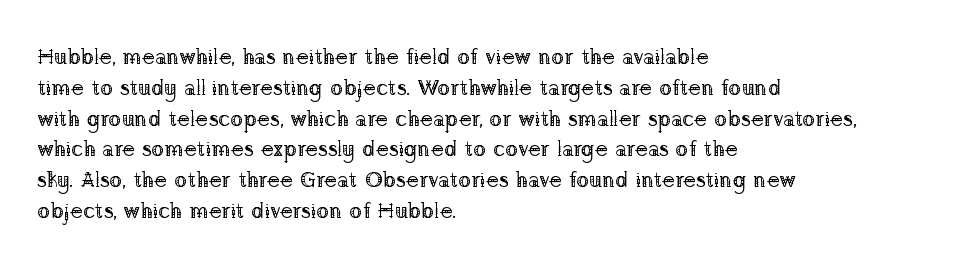
{"italic": "no", "bold": "no", "underline": "no", "align": "left", "line_spacing": "normal", "line_spacing_ratio": 1.4, "letter_spacing": "normal", "letter_spacing_em": 0.0, "glyph_px": 22}
